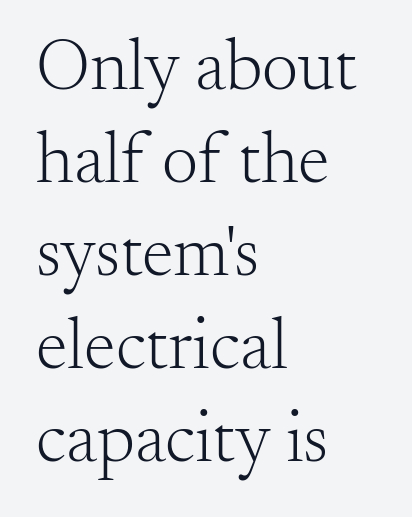
{"serif": "yes", "italic": "no", "bold": "no", "weight": "light", "width": "normal", "stroke_contrast": "medium", "x_height": "small", "monospaced": "no", "underline": "no", "align": "left", "line_spacing": "normal", "line_spacing_ratio": 1.29, "letter_spacing": "normal", "letter_spacing_em": 0.0, "glyph_px": 72}
